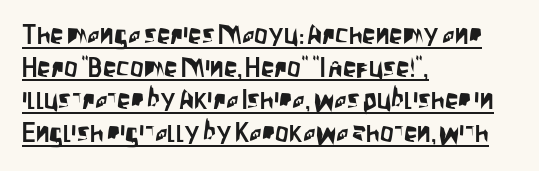
Q: Is the text italic (slanted)? A: No, it is upright.
Q: Is the text underlined? A: Yes.
Q: How is the paragraph aligned? A: Left-aligned.
Q: Is the spacing between letters normal or unusually wide? A: Normal.
